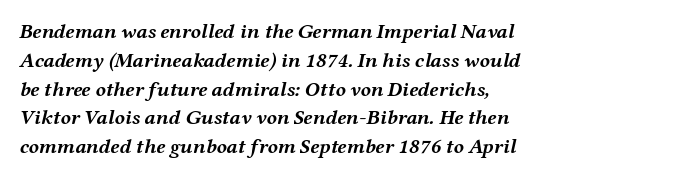
The image shows 21 px bold type, italic (leaning right); set left-aligned, normal line spacing (1.37x), normal letter spacing, not underlined.
